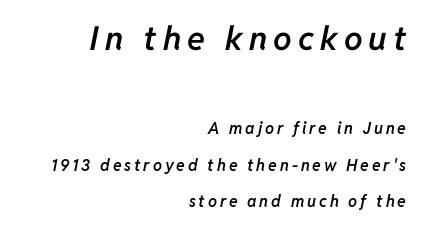
{"italic": "yes", "lean": "right", "slant_degrees": 11, "bold": "semi", "weight": "semibold", "width": "normal", "stroke_contrast": "low", "x_height": "medium", "monospaced": "no", "underline": "no", "align": "right", "line_spacing": "loose", "line_spacing_ratio": 2.27, "larger_block": "first", "size_ratio": 2.06, "glyph_px": 33}
